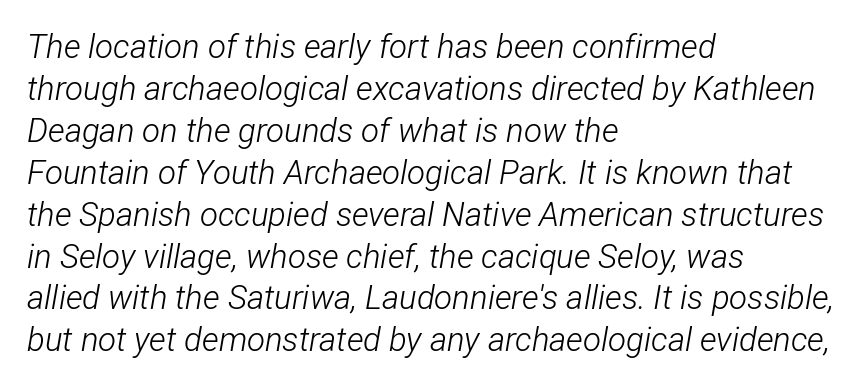
Q: Is the text bold? A: No.
Q: Is the text italic (slanted)? A: Yes, it leans right by about 12 degrees.
Q: Is the text underlined? A: No.
Q: How is the paragraph aligned? A: Left-aligned.
Q: Is the spacing between letters normal or unusually wide? A: Normal.
Q: Is the spacing between lines tight, normal or loose? A: Normal.
Q: Width (condensed, normal, or wide)? A: Condensed.
Q: Stroke contrast? A: Low.
Q: x-height? A: Medium.
Q: Monospaced? A: No.
